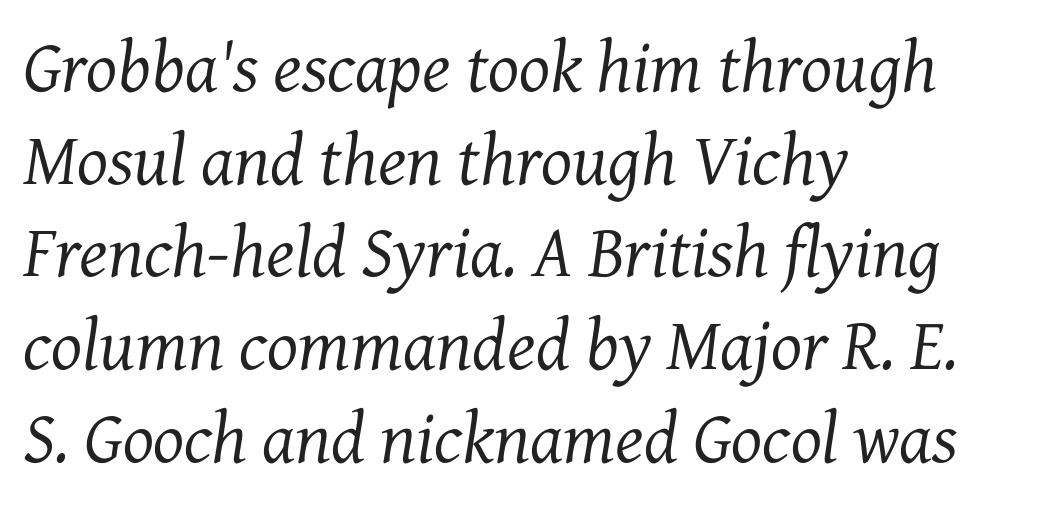
Q: Is the text bold? A: No.
Q: Is the text italic (slanted)? A: Yes, it leans right by about 7 degrees.
Q: Is the typeface a serif or a sans-serif typeface? A: Serif.
Q: Is the text underlined? A: No.
Q: How is the paragraph aligned? A: Left-aligned.
Q: Is the spacing between letters normal or unusually wide? A: Normal.
Q: Is the spacing between lines tight, normal or loose? A: Normal.
Q: Width (condensed, normal, or wide)? A: Normal.
Q: Stroke contrast? A: Medium.
Q: x-height? A: Medium.
Q: Monospaced? A: No.
